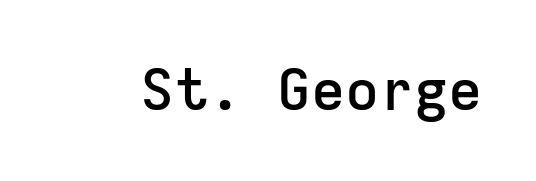
{"serif": "no", "italic": "no", "bold": "semi", "weight": "semibold", "width": "normal", "stroke_contrast": "low", "x_height": "medium", "monospaced": "yes", "underline": "no", "letter_spacing": "normal", "letter_spacing_em": 0.0, "glyph_px": 57}
